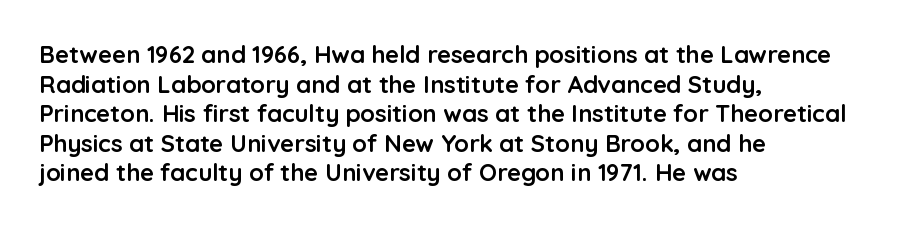
Q: Is the text bold? A: Yes.
Q: Is the text italic (slanted)? A: No, it is upright.
Q: Is the text underlined? A: No.
Q: How is the paragraph aligned? A: Left-aligned.
Q: Is the spacing between letters normal or unusually wide? A: Normal.
